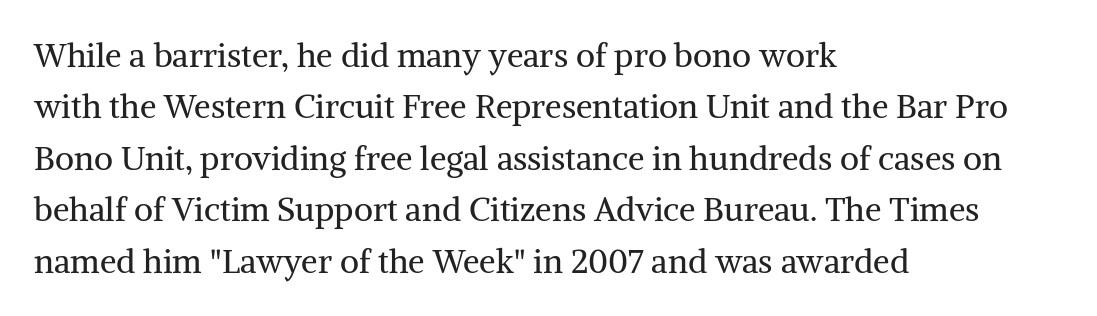
Stem width sits at or under what a default text font uses. If you measured baseline to baseline, you'd find a middling distance. Note the varied advance widths — an 'i' is clearly narrower than an 'm'. Typographically, this falls in the serif category. All the whitespace from short lines collects on the right.
